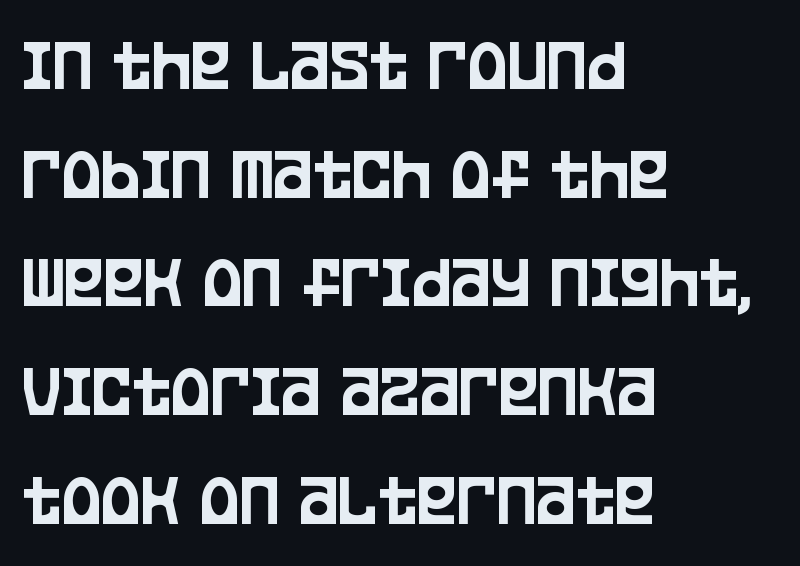
Underlining? Definitely not there. Is the letter spacing exaggerated? No — it looks like the ordinary default. One-word summary of the alignment: left. Rows of type keep a routine distance in the vertical direction. Serif or sans? Sans — the stroke terminals are bare. A roman cut, with each character standing at attention.
